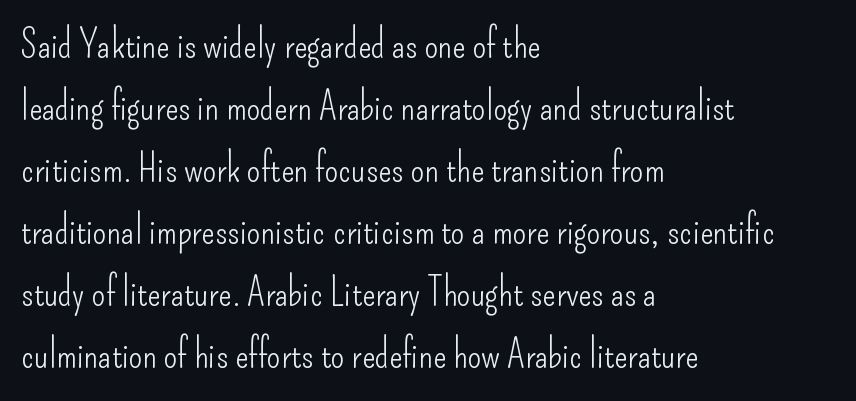
{"serif": "no", "italic": "no", "bold": "no", "weight": "light", "width": "condensed", "stroke_contrast": "low", "x_height": "small", "monospaced": "no", "underline": "no", "align": "left", "line_spacing": "normal", "line_spacing_ratio": 1.59, "letter_spacing": "normal", "letter_spacing_em": 0.0, "glyph_px": 39}
